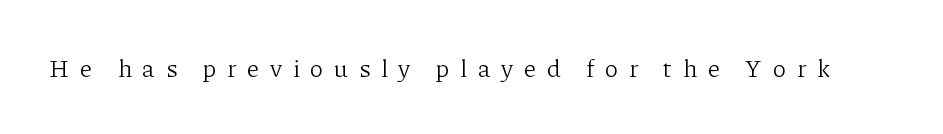
Q: Is the text bold? A: No.
Q: Is the text italic (slanted)? A: No, it is upright.
Q: Is the text underlined? A: No.
Q: Is the spacing between letters normal or unusually wide? A: Unusually wide.
